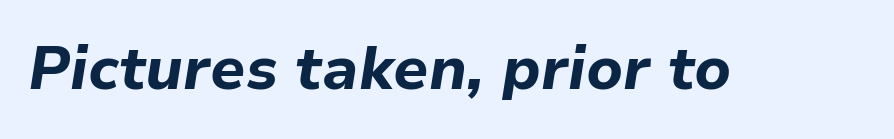
Q: Is the text bold? A: Yes.
Q: Is the text italic (slanted)? A: Yes, it leans right by about 9 degrees.
Q: Is the text underlined? A: No.
Q: Is the spacing between letters normal or unusually wide? A: Normal.
Q: Width (condensed, normal, or wide)? A: Normal.
Q: Stroke contrast? A: Low.
Q: x-height? A: Medium.
Q: Monospaced? A: No.
